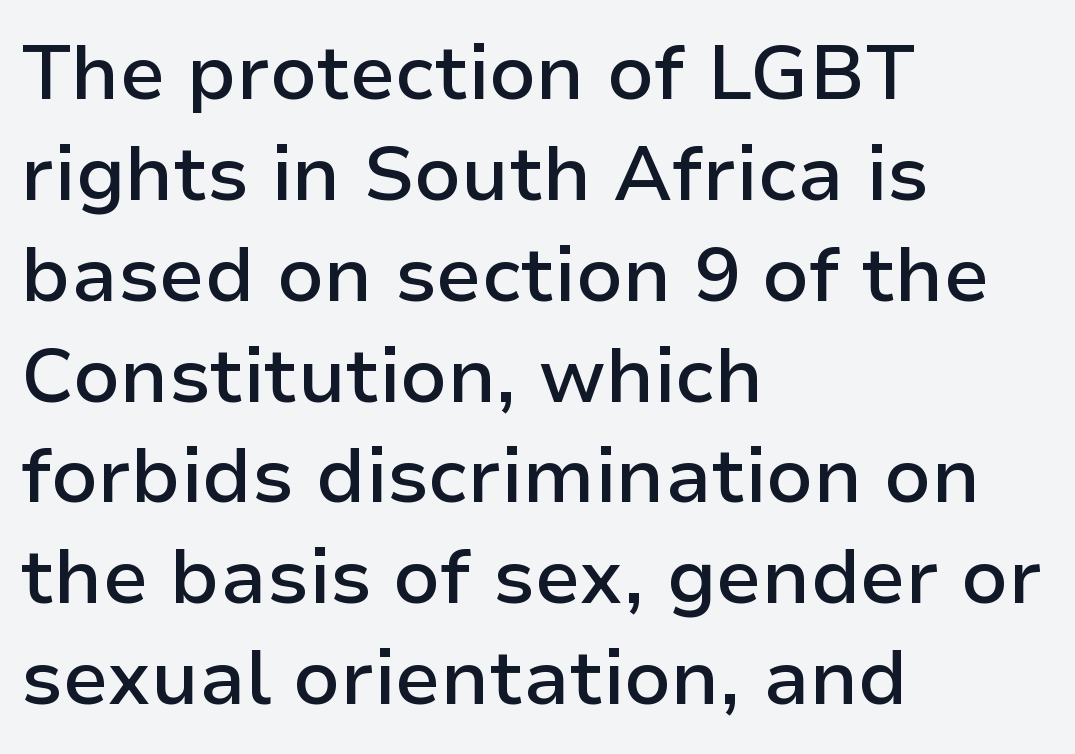
{"serif": "no", "italic": "no", "bold": "semi", "weight": "semibold", "width": "normal", "stroke_contrast": "low", "x_height": "medium", "monospaced": "no", "underline": "no", "align": "left", "line_spacing": "normal", "line_spacing_ratio": 1.31, "letter_spacing": "normal", "letter_spacing_em": 0.0, "glyph_px": 77}
